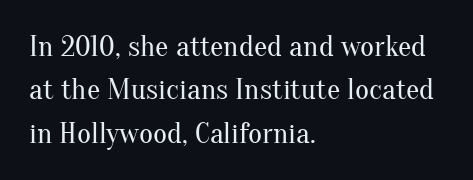
Caption: multi-line text, flush left, ragged right. No letter is thick-stroked: the sample isn't bold. Ascenders rise straight up at ninety degrees. The designer went with a serif here, giving each stem small feet. The letters advance in unequal steps, a hallmark of proportional type. Just letters on the line, the space beneath them empty.
